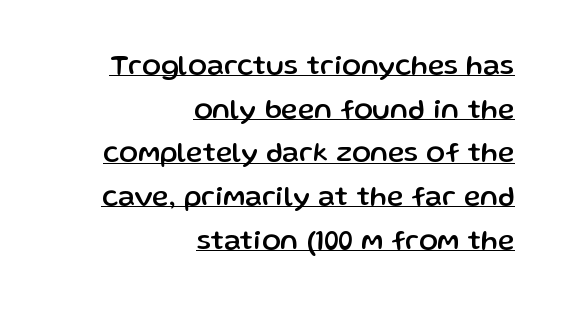
Q: Is the text italic (slanted)? A: No, it is upright.
Q: Is the typeface a serif or a sans-serif typeface? A: Sans-serif.
Q: Is the text underlined? A: Yes.
Q: How is the paragraph aligned? A: Right-aligned.
Q: Is the spacing between letters normal or unusually wide? A: Normal.
Q: Is the spacing between lines tight, normal or loose? A: Normal.
Q: Width (condensed, normal, or wide)? A: Normal.
Q: Stroke contrast? A: Low.
Q: x-height? A: Medium.
Q: Monospaced? A: No.
